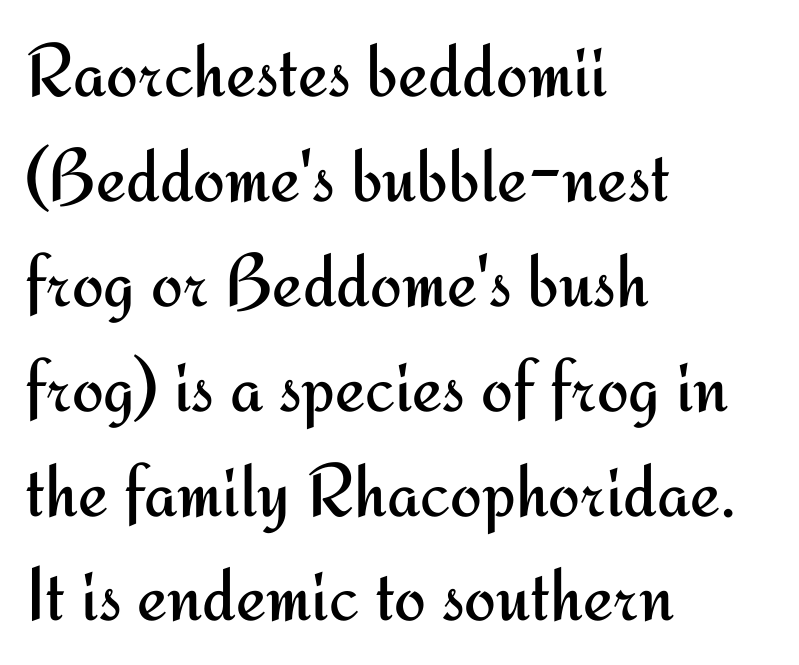
{"serif": "no", "italic": "no", "bold": "no", "weight": "regular", "width": "normal", "stroke_contrast": "medium", "x_height": "small", "monospaced": "no", "underline": "no", "align": "left", "line_spacing": "normal", "line_spacing_ratio": 1.38, "letter_spacing": "normal", "letter_spacing_em": 0.0, "glyph_px": 76}
